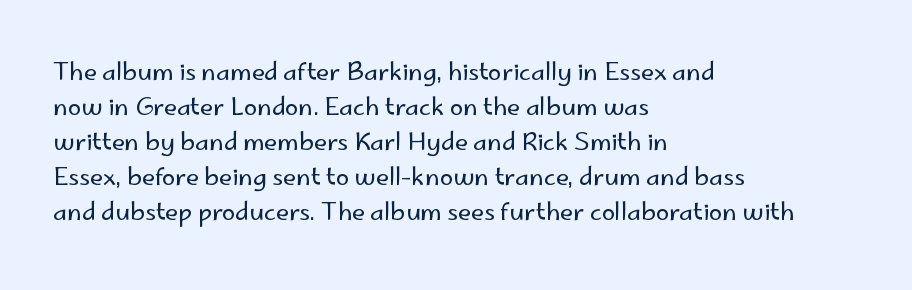
{"italic": "no", "bold": "no", "underline": "no", "align": "left", "line_spacing": "normal", "line_spacing_ratio": 1.46, "letter_spacing": "normal", "letter_spacing_em": 0.0, "glyph_px": 24}
